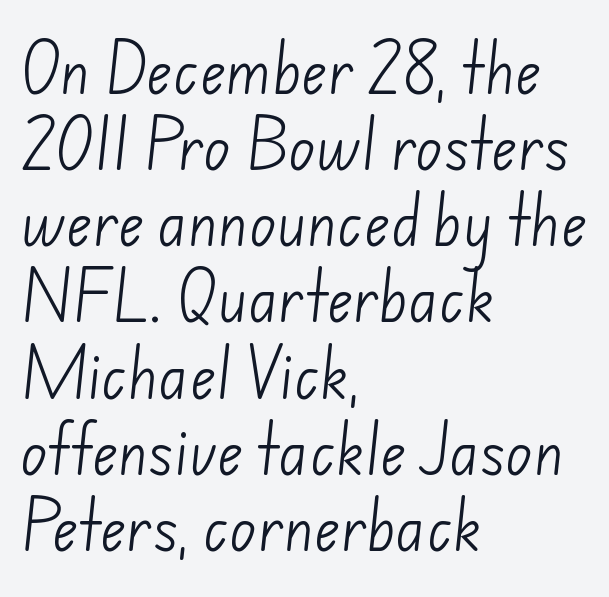
{"serif": "no", "bold": "no", "weight": "light", "width": "normal", "stroke_contrast": "low", "x_height": "small", "monospaced": "no", "underline": "no", "align": "left", "line_spacing": "normal", "line_spacing_ratio": 1.36, "letter_spacing": "normal", "letter_spacing_em": 0.0, "glyph_px": 56}
